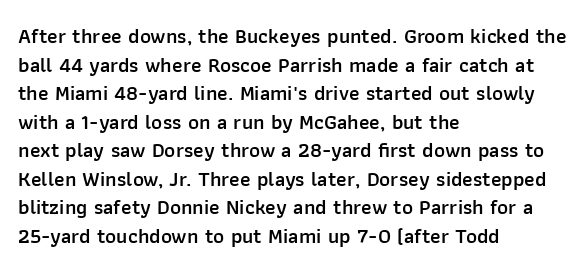
{"italic": "no", "bold": "semi", "underline": "no", "align": "left", "line_spacing": "normal", "line_spacing_ratio": 1.36, "letter_spacing": "normal", "letter_spacing_em": 0.0, "glyph_px": 21}
